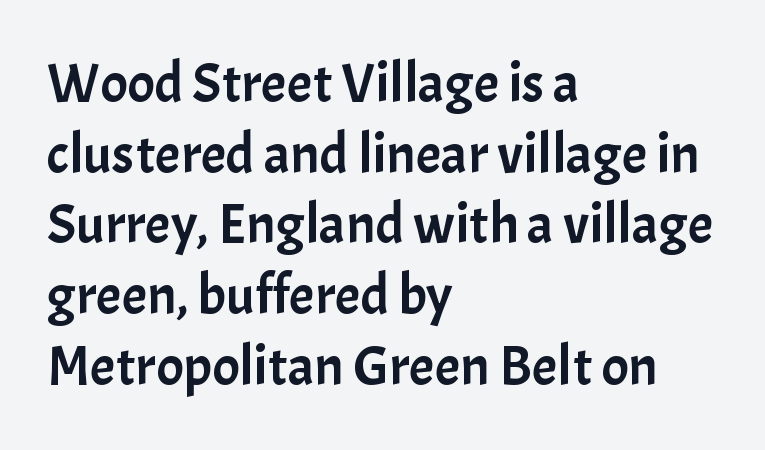
The image shows 57 px sans-serif type, upright; set left-aligned, line spacing 1.24x, normal letter spacing, not underlined; low stroke contrast and a medium x-height.
